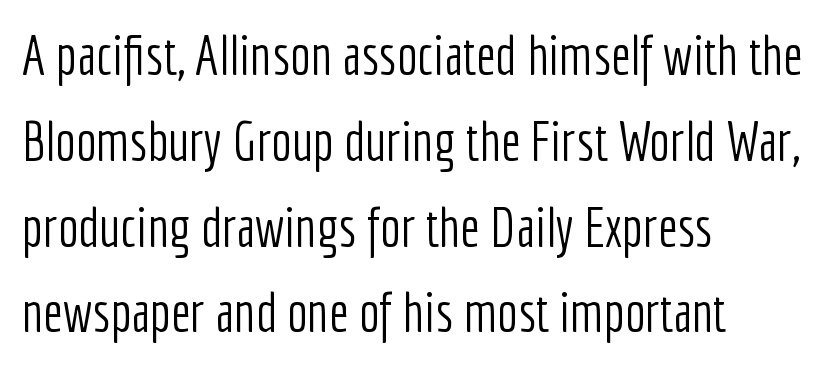
How are the letters spaced? Ordinarily, with no added tracking. The foot of each line stays bare and open. Typeset ragged right — the left edge is the straight one. The typesetting does not lean heavy: it is not bold. The passage shown stacks its lines at a standard gap. Do the letters lean? They stand straight.
